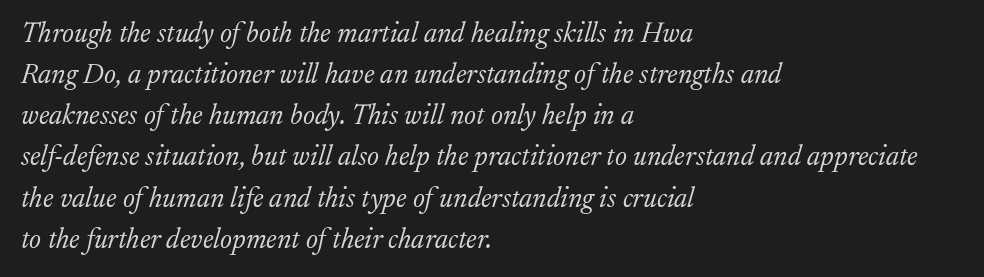
The image shows 28 px light serif type, italic (leaning right); set left-aligned, normal line spacing (1.47x), normal letter spacing, not underlined; low stroke contrast and a medium x-height.
